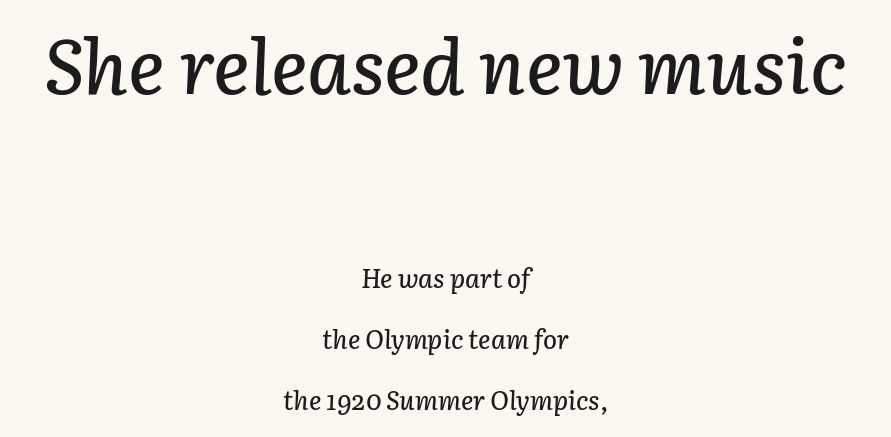
Any mark beneath the type? The region is blank. The letters are slanted; this is an italic face. Do the characters align in a grid? No, the font is proportional. Reading down the block, each line starts at a different indent, mirrored at its end. The letterforms sit shoulder to shoulder at normal distance. You could fit nearly another row in the gap between these rows.
